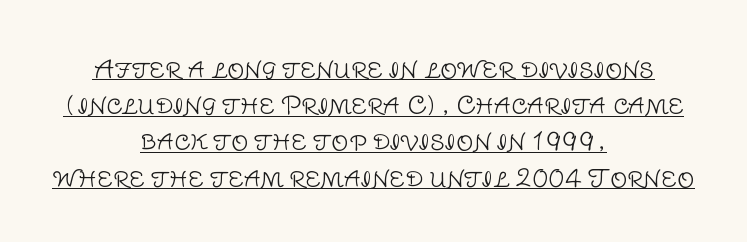
{"bold": "no", "underline": "yes", "align": "center", "line_spacing": "normal", "line_spacing_ratio": 1.51, "letter_spacing": "normal", "letter_spacing_em": 0.0, "glyph_px": 24}
